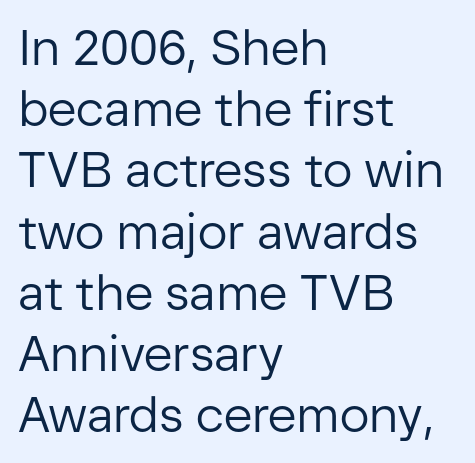
The image shows 49 px regular-weight sans-serif type, upright; set left-aligned, normal line spacing (1.25x), normal letter spacing, not underlined; low stroke contrast and a medium x-height.
